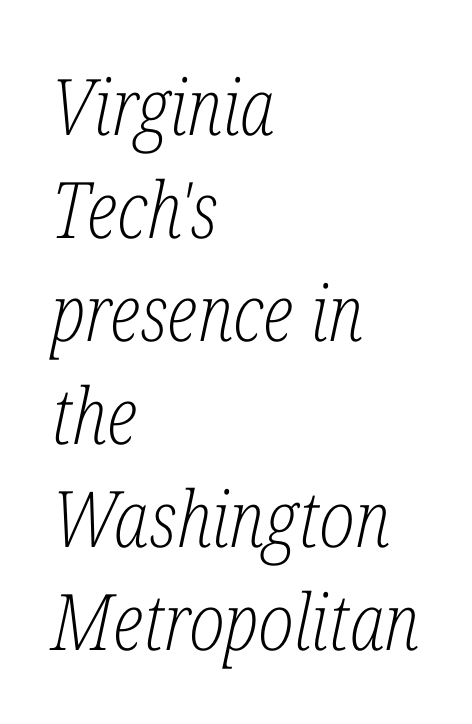
Q: Is the text bold? A: No.
Q: Is the text italic (slanted)? A: Yes, it leans right by about 12 degrees.
Q: Is the typeface a serif or a sans-serif typeface? A: Serif.
Q: Is the text underlined? A: No.
Q: How is the paragraph aligned? A: Left-aligned.
Q: Is the spacing between letters normal or unusually wide? A: Normal.
Q: Is the spacing between lines tight, normal or loose? A: Normal.
Q: Width (condensed, normal, or wide)? A: Condensed.
Q: Stroke contrast? A: Low.
Q: x-height? A: Medium.
Q: Monospaced? A: No.
